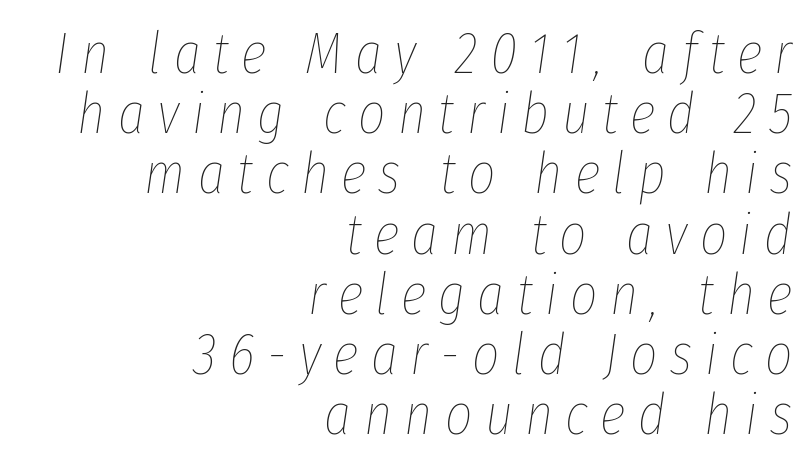
{"italic": "yes", "lean": "right", "slant_degrees": 8, "bold": "no", "weight": "thin", "width": "condensed", "stroke_contrast": "low", "x_height": "medium", "monospaced": "no", "underline": "no", "align": "right", "line_spacing": "tight", "line_spacing_ratio": 1.02, "letter_spacing": "wide", "letter_spacing_em": 0.21, "glyph_px": 59}
